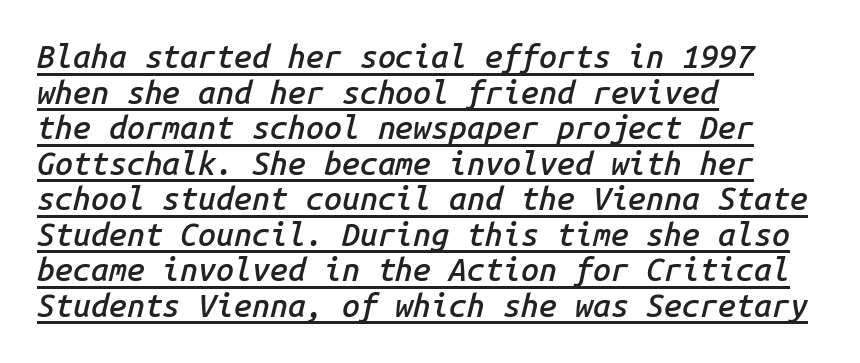
The image shows 32 px semibold type, italic (leaning right), monospaced; set left-aligned, tight line spacing (1.11x), normal letter spacing, underlined; low stroke contrast and a medium x-height.
